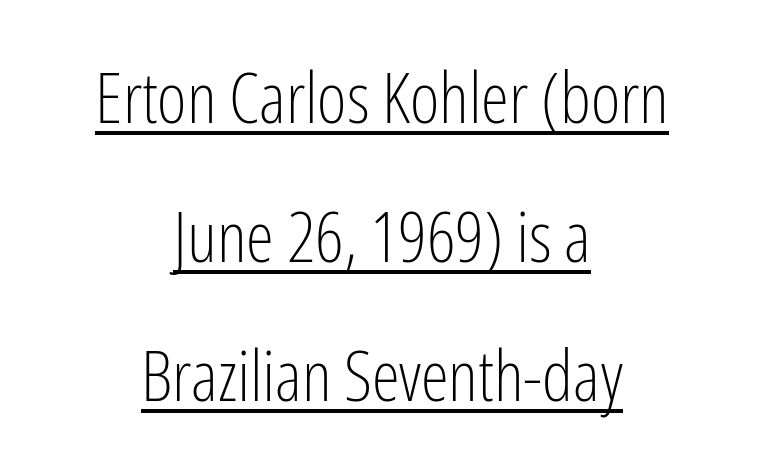
{"serif": "no", "italic": "no", "bold": "no", "weight": "light", "width": "condensed", "stroke_contrast": "low", "x_height": "medium", "monospaced": "no", "underline": "yes", "align": "center", "line_spacing": "loose", "line_spacing_ratio": 1.96, "letter_spacing": "normal", "letter_spacing_em": 0.0, "glyph_px": 71}
